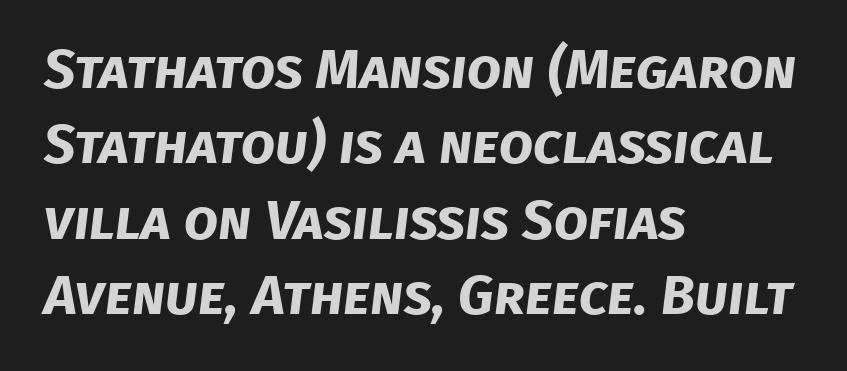
{"serif": "no", "bold": "yes", "weight": "bold", "width": "normal", "stroke_contrast": "low", "x_height": "large", "monospaced": "no", "underline": "no", "align": "left", "line_spacing": "normal", "line_spacing_ratio": 1.37, "letter_spacing": "normal", "letter_spacing_em": 0.0, "glyph_px": 55}
